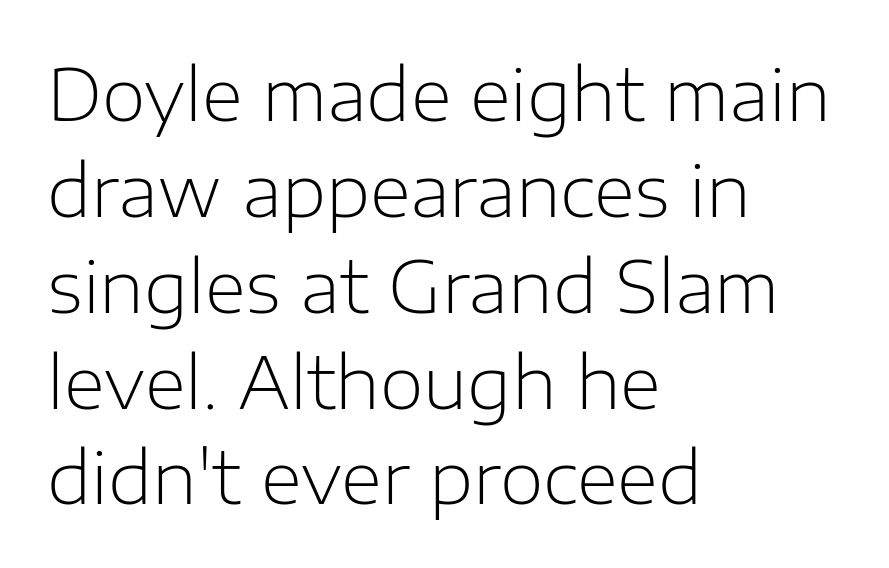
The image shows 71 px light sans-serif type, upright; set left-aligned, normal line spacing (1.35x), normal letter spacing, not underlined; low stroke contrast and a medium x-height.
